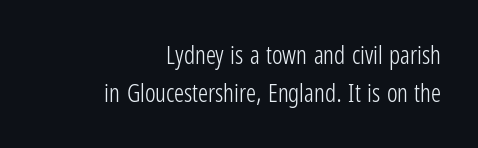
The image shows 25 px text type, upright; set right-aligned, normal line spacing (1.53x), normal letter spacing, not underlined.
